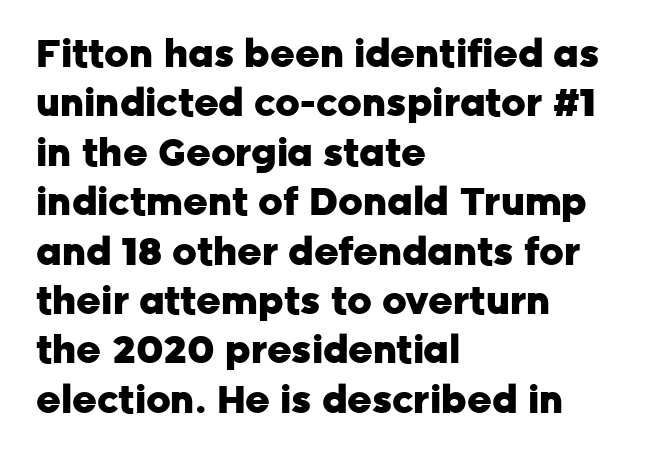
Q: Is the text bold? A: Yes.
Q: Is the text italic (slanted)? A: No, it is upright.
Q: Is the typeface a serif or a sans-serif typeface? A: Sans-serif.
Q: Is the text underlined? A: No.
Q: How is the paragraph aligned? A: Left-aligned.
Q: Is the spacing between letters normal or unusually wide? A: Normal.
Q: Is the spacing between lines tight, normal or loose? A: Normal.
Q: Width (condensed, normal, or wide)? A: Normal.
Q: Stroke contrast? A: Low.
Q: x-height? A: Medium.
Q: Monospaced? A: No.
